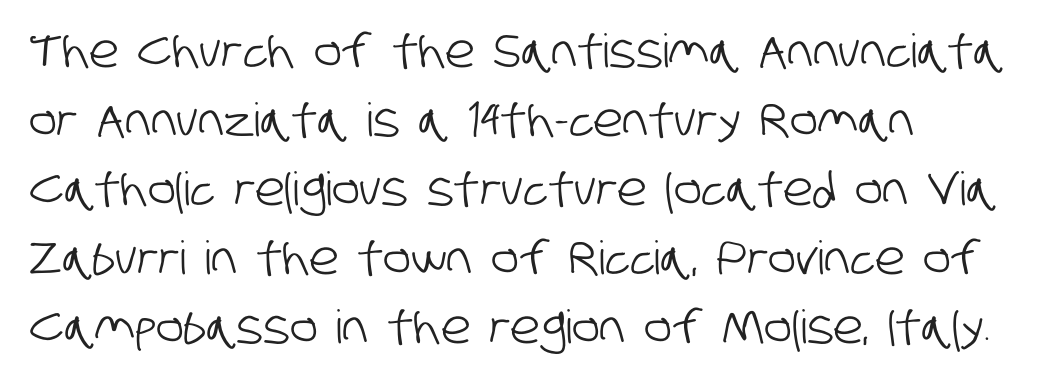
{"serif": "no", "width": "condensed", "stroke_contrast": "low", "x_height": "large", "monospaced": "no", "underline": "no", "align": "left", "line_spacing": "normal", "line_spacing_ratio": 1.5, "letter_spacing": "normal", "letter_spacing_em": 0.0, "glyph_px": 46}
